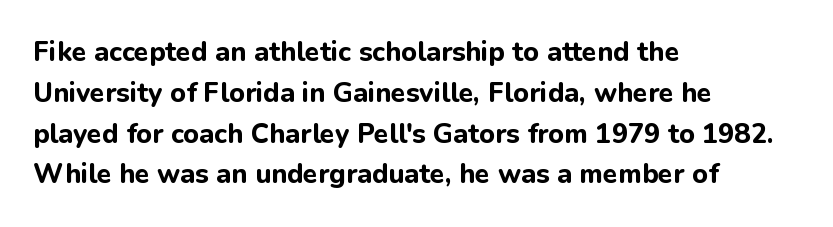
Q: Is the text bold? A: Yes.
Q: Is the text italic (slanted)? A: No, it is upright.
Q: Is the text underlined? A: No.
Q: How is the paragraph aligned? A: Left-aligned.
Q: Is the spacing between letters normal or unusually wide? A: Normal.
Q: Is the spacing between lines tight, normal or loose? A: Normal.
